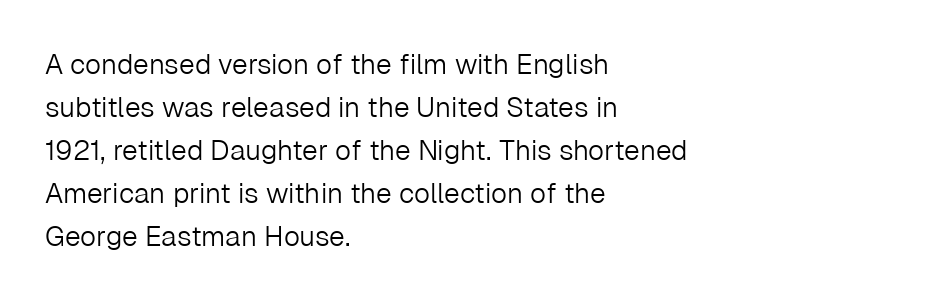
Q: Is the text bold? A: No.
Q: Is the text italic (slanted)? A: No, it is upright.
Q: Is the typeface a serif or a sans-serif typeface? A: Sans-serif.
Q: Is the text underlined? A: No.
Q: How is the paragraph aligned? A: Left-aligned.
Q: Is the spacing between letters normal or unusually wide? A: Normal.
Q: Is the spacing between lines tight, normal or loose? A: Normal.
Q: Width (condensed, normal, or wide)? A: Normal.
Q: Stroke contrast? A: Low.
Q: x-height? A: Medium.
Q: Monospaced? A: No.
